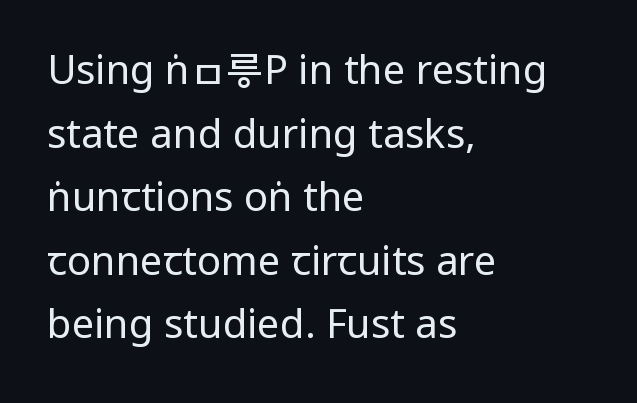
Q: Is the text bold? A: No.
Q: Is the text italic (slanted)? A: No, it is upright.
Q: Is the typeface a serif or a sans-serif typeface? A: Sans-serif.
Q: Is the text underlined? A: No.
Q: How is the paragraph aligned? A: Left-aligned.
Q: Is the spacing between letters normal or unusually wide? A: Normal.
Q: Is the spacing between lines tight, normal or loose? A: Normal.
Q: Width (condensed, normal, or wide)? A: Condensed.
Q: Stroke contrast? A: Low.
Q: x-height? A: Large.
Q: Monospaced? A: No.
